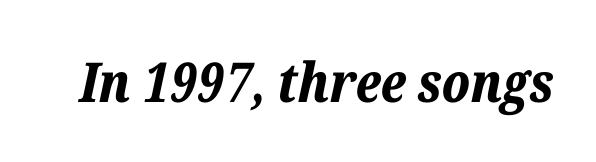
{"italic": "yes", "lean": "right", "slant_degrees": 12, "bold": "yes", "weight": "bold", "width": "normal", "stroke_contrast": "low", "x_height": "medium", "monospaced": "no", "underline": "no", "letter_spacing": "normal", "letter_spacing_em": 0.0, "glyph_px": 55}
